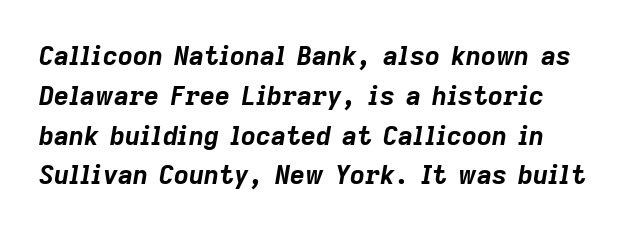
{"italic": "yes", "lean": "right", "slant_degrees": 9, "bold": "yes", "underline": "no", "align": "left", "line_spacing": "normal", "line_spacing_ratio": 1.53, "letter_spacing": "normal", "letter_spacing_em": 0.0, "glyph_px": 26}
